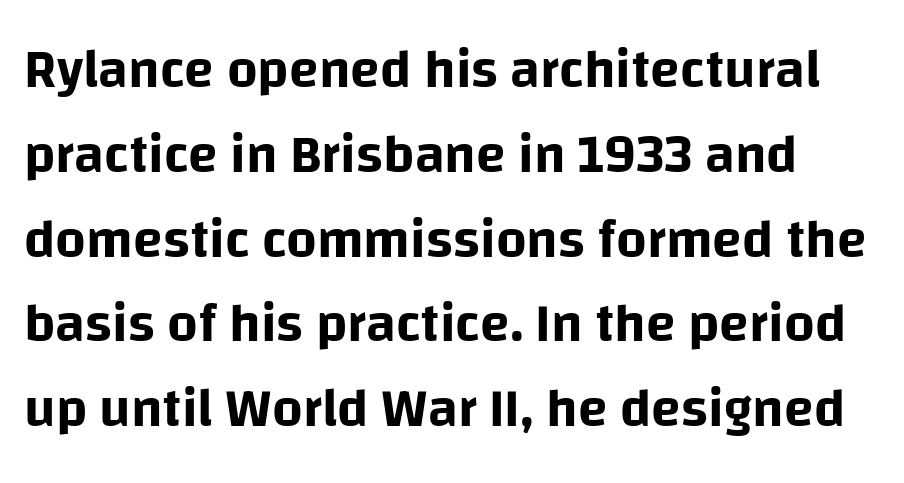
The image shows 54 px sans-serif type, upright; set normal line spacing (1.57x), normal letter spacing, not underlined; low stroke contrast and a large x-height.
